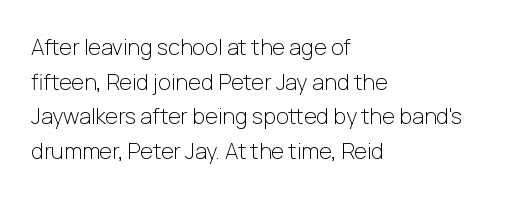
The image shows 22 px text type, upright; set left-aligned, normal line spacing (1.57x), normal letter spacing, not underlined.
